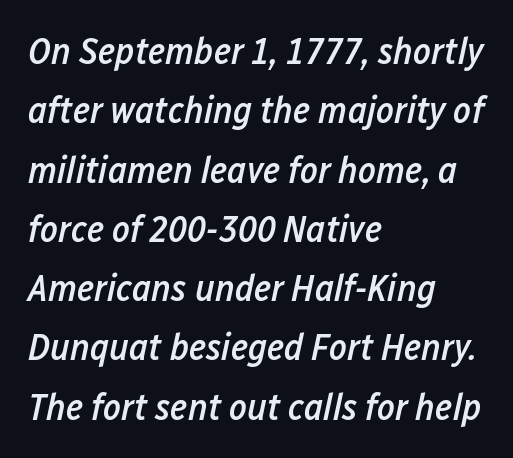
{"italic": "yes", "lean": "right", "slant_degrees": 12, "bold": "semi", "weight": "semibold", "width": "condensed", "stroke_contrast": "low", "x_height": "medium", "monospaced": "no", "underline": "no", "align": "left", "line_spacing": "normal", "line_spacing_ratio": 1.56, "letter_spacing": "normal", "letter_spacing_em": 0.0, "glyph_px": 38}
